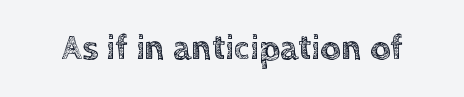
Q: Is the text italic (slanted)? A: No, it is upright.
Q: Is the text underlined? A: No.
Q: Is the spacing between letters normal or unusually wide? A: Normal.
Q: Width (condensed, normal, or wide)? A: Normal.
Q: x-height? A: Large.
Q: Monospaced? A: No.
